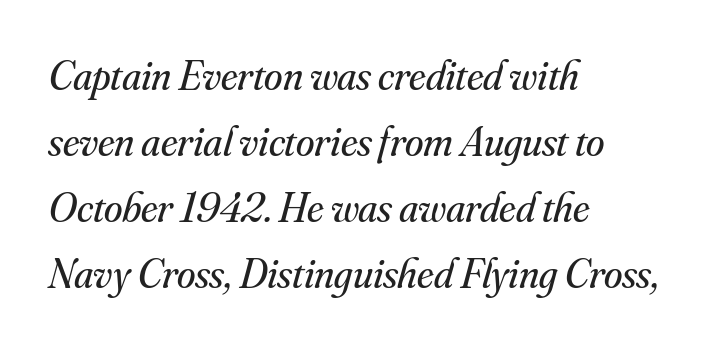
The image shows 42 px regular-weight serif type, italic (leaning right); set left-aligned, normal line spacing (1.57x), normal letter spacing, not underlined; medium stroke contrast and a small x-height.
